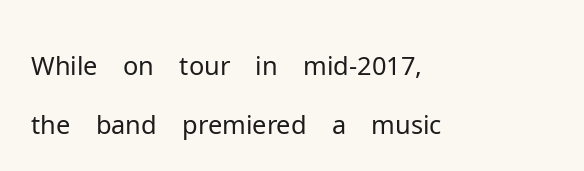
Compared with a centered layout, this one pins lines to the left instead. Bare-footed words on every line. Is this a fixed-width face? No — the glyphs have proportional, varying widths. The tracking reads as untouched default to a designer's eye. Rows of type sit shoulder to shoulder in the vertical direction. What kind of face is this? One without serifs — a sans.
